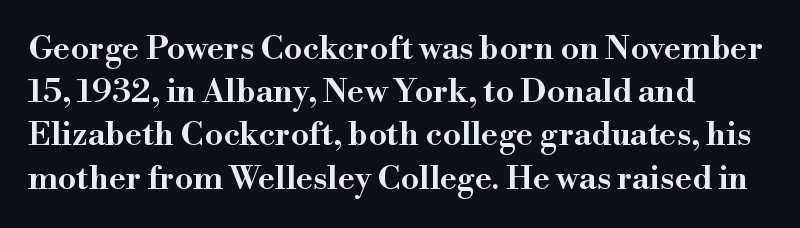
{"serif": "yes", "italic": "no", "bold": "semi", "weight": "semibold", "width": "normal", "stroke_contrast": "high", "x_height": "small", "monospaced": "no", "underline": "no", "align": "left", "line_spacing": "normal", "line_spacing_ratio": 1.31, "letter_spacing": "normal", "letter_spacing_em": 0.0, "glyph_px": 33}
